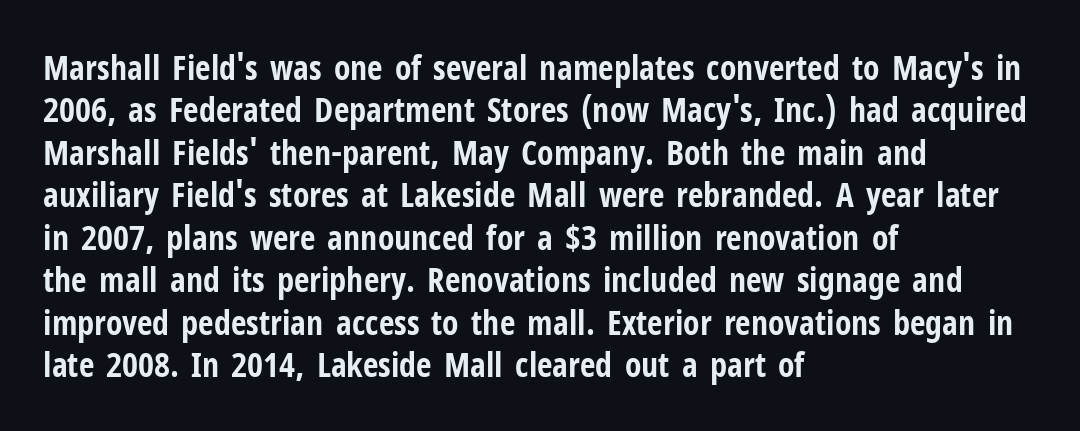
{"serif": "no", "italic": "no", "bold": "yes", "weight": "bold", "width": "condensed", "stroke_contrast": "low", "x_height": "medium", "monospaced": "no", "underline": "no", "align": "left", "line_spacing": "normal", "line_spacing_ratio": 1.25, "letter_spacing": "normal", "letter_spacing_em": 0.0, "glyph_px": 34}
